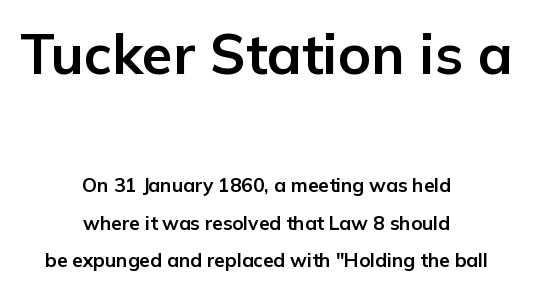
Do the characters align in a grid? No, the font is proportional. The foot of each line stays bare and open. Baseline-to-baseline distance is far greater than the letter height. What weight is shown? A full bold with thick strokes. Tracking value appears to be zero — textbook default spacing. These lines stack symmetrically, like a column narrowing and widening about its center.
